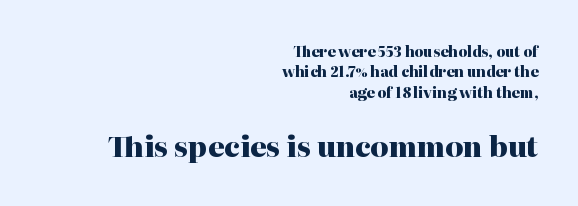
These two chunks differ in scale, with the bottom chunk taking the larger measure. The text block is weighted toward the right margin, trailing off unevenly leftward. Is there much room between lines? A standard amount, neither cramped nor airy. There is no visible air inserted between adjacent glyphs.
